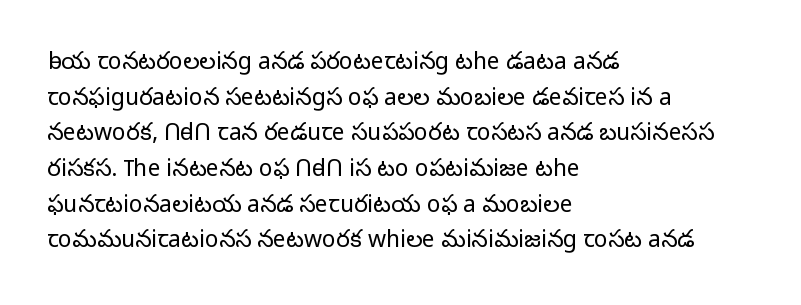
Q: Is the text bold? A: No.
Q: Is the text italic (slanted)? A: No, it is upright.
Q: Is the text underlined? A: No.
Q: How is the paragraph aligned? A: Left-aligned.
Q: Is the spacing between letters normal or unusually wide? A: Normal.
Q: Is the spacing between lines tight, normal or loose? A: Normal.
